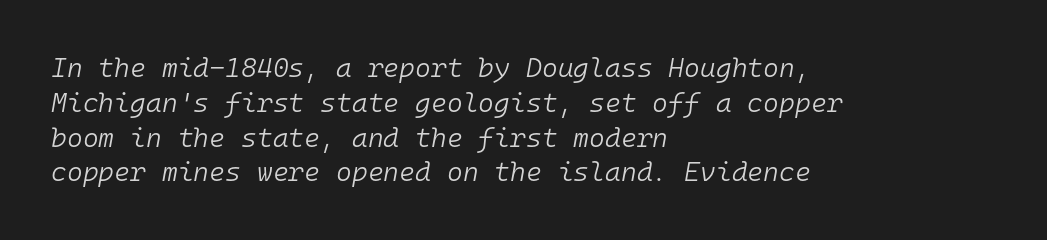
Q: Is the text bold? A: No.
Q: Is the text italic (slanted)? A: Yes, it leans right by about 10 degrees.
Q: Is the text underlined? A: No.
Q: How is the paragraph aligned? A: Left-aligned.
Q: Is the spacing between letters normal or unusually wide? A: Normal.
Q: Is the spacing between lines tight, normal or loose? A: Normal.
